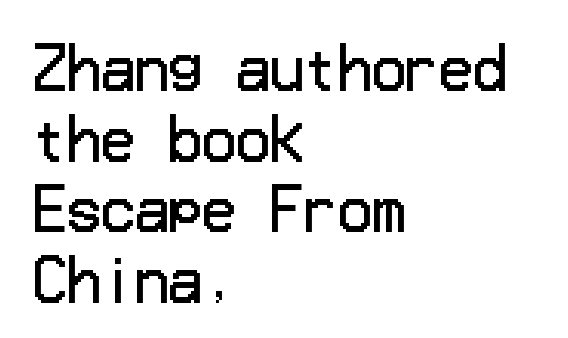
Q: Is the text bold? A: No.
Q: Is the text italic (slanted)? A: No, it is upright.
Q: Is the typeface a serif or a sans-serif typeface? A: Sans-serif.
Q: Is the text underlined? A: No.
Q: How is the paragraph aligned? A: Left-aligned.
Q: Is the spacing between letters normal or unusually wide? A: Normal.
Q: Is the spacing between lines tight, normal or loose? A: Normal.
Q: Width (condensed, normal, or wide)? A: Normal.
Q: Stroke contrast? A: Low.
Q: x-height? A: Medium.
